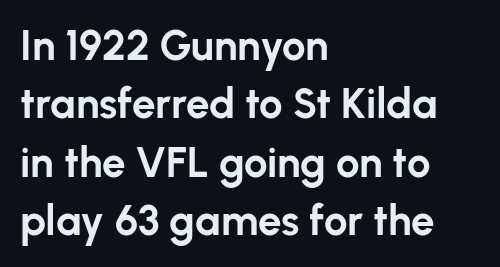
{"serif": "no", "italic": "no", "bold": "yes", "weight": "bold", "width": "normal", "stroke_contrast": "low", "x_height": "medium", "monospaced": "no", "underline": "no", "align": "left", "line_spacing": "normal", "line_spacing_ratio": 1.39, "letter_spacing": "normal", "letter_spacing_em": 0.0, "glyph_px": 42}
